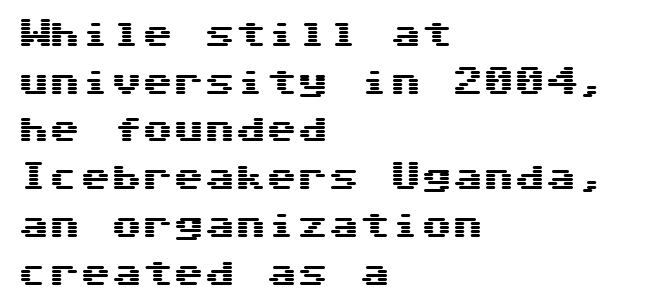
The image shows 31 px wide sans-serif type, upright; set left-aligned, normal line spacing (1.54x), normal letter spacing, not underlined; medium stroke contrast and a medium x-height.
